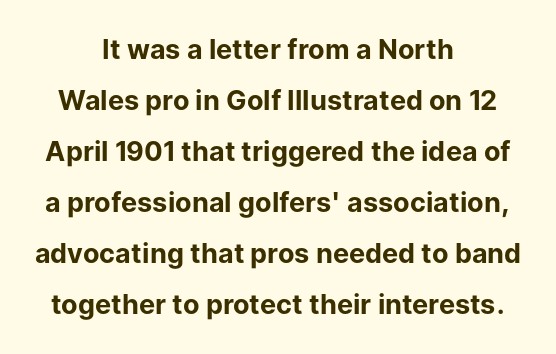
The image shows 27 px bold type, upright; set centered, line spacing 1.89x, normal letter spacing, not underlined.
